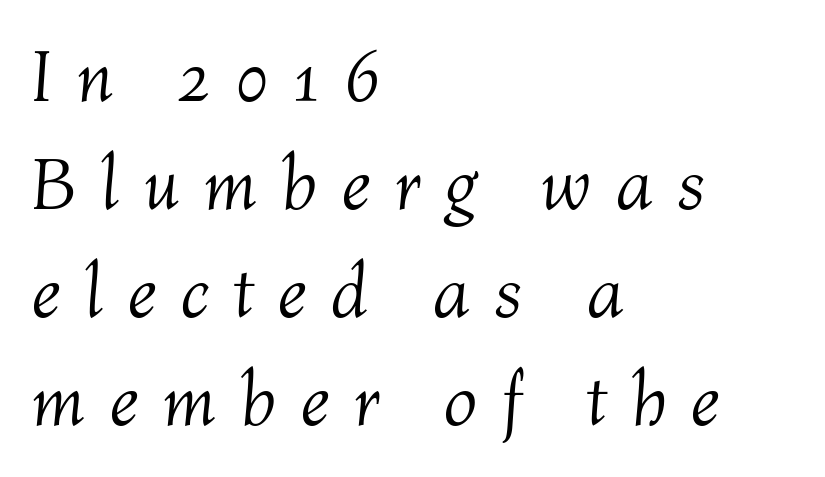
Q: Is the text bold? A: No.
Q: Is the text italic (slanted)? A: Yes, it leans right by about 4 degrees.
Q: Is the text underlined? A: No.
Q: How is the paragraph aligned? A: Left-aligned.
Q: Is the spacing between letters normal or unusually wide? A: Unusually wide.
Q: Is the spacing between lines tight, normal or loose? A: Normal.
Q: Width (condensed, normal, or wide)? A: Normal.
Q: Stroke contrast? A: Medium.
Q: x-height? A: Medium.
Q: Monospaced? A: No.
